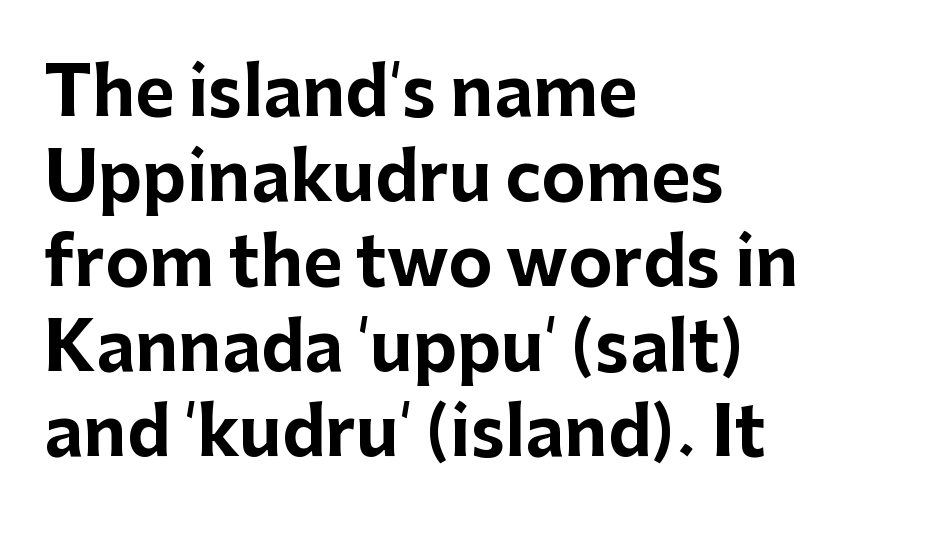
Q: Is the text bold? A: Yes.
Q: Is the text italic (slanted)? A: No, it is upright.
Q: Is the typeface a serif or a sans-serif typeface? A: Sans-serif.
Q: Is the text underlined? A: No.
Q: How is the paragraph aligned? A: Left-aligned.
Q: Is the spacing between letters normal or unusually wide? A: Normal.
Q: Is the spacing between lines tight, normal or loose? A: Normal.
Q: Width (condensed, normal, or wide)? A: Normal.
Q: Stroke contrast? A: Low.
Q: x-height? A: Medium.
Q: Monospaced? A: No.
